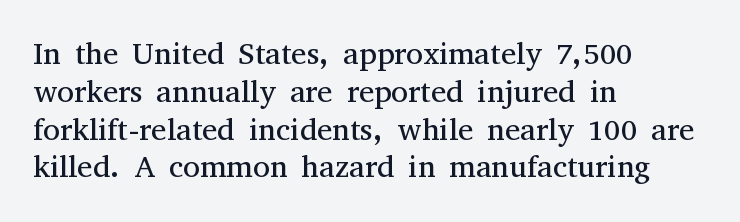
Q: Is the text bold? A: No.
Q: Is the text italic (slanted)? A: No, it is upright.
Q: Is the typeface a serif or a sans-serif typeface? A: Serif.
Q: Is the text underlined? A: No.
Q: How is the paragraph aligned? A: Left-aligned.
Q: Is the spacing between letters normal or unusually wide? A: Normal.
Q: Width (condensed, normal, or wide)? A: Normal.
Q: Stroke contrast? A: Medium.
Q: x-height? A: Medium.
Q: Monospaced? A: No.
